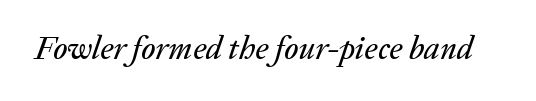
Does extra space separate the letters? No, they use regular spacing. Check under the words: just untouched page. The face used here has a pronounced slope to its letters. Spacing verdict: proportional, widths tailored to each character.
